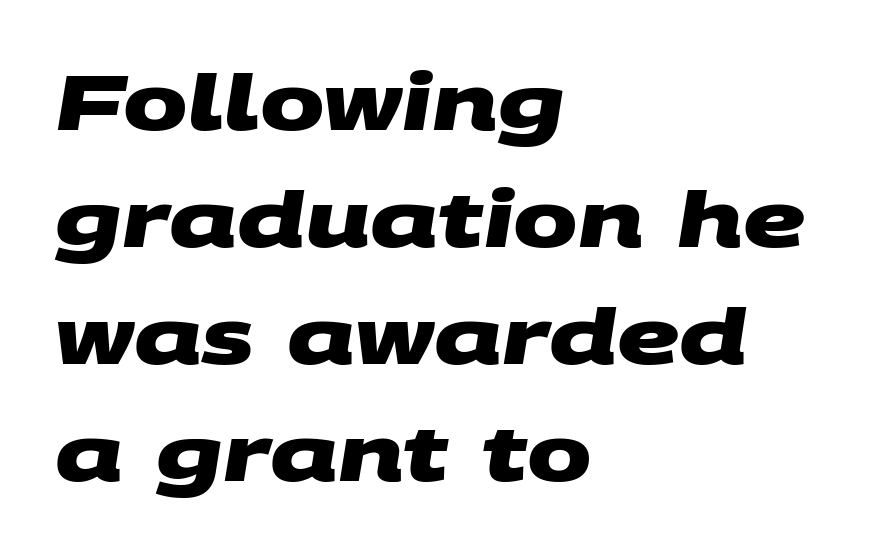
Q: Is the text bold? A: Yes.
Q: Is the typeface a serif or a sans-serif typeface? A: Sans-serif.
Q: Is the text underlined? A: No.
Q: How is the paragraph aligned? A: Left-aligned.
Q: Is the spacing between letters normal or unusually wide? A: Normal.
Q: Is the spacing between lines tight, normal or loose? A: Normal.
Q: Width (condensed, normal, or wide)? A: Wide.
Q: Stroke contrast? A: Medium.
Q: x-height? A: Large.
Q: Monospaced? A: No.
